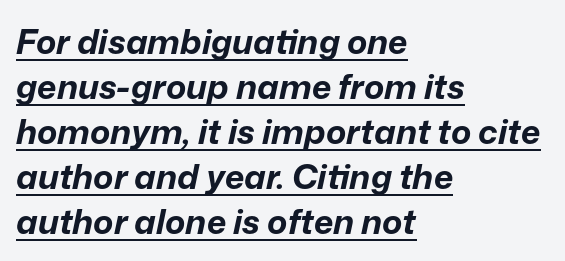
{"italic": "yes", "lean": "right", "slant_degrees": 12, "bold": "yes", "weight": "bold", "width": "normal", "stroke_contrast": "low", "x_height": "medium", "monospaced": "no", "underline": "yes", "align": "left", "line_spacing": "normal", "line_spacing_ratio": 1.32, "letter_spacing": "normal", "letter_spacing_em": 0.0, "glyph_px": 34}
